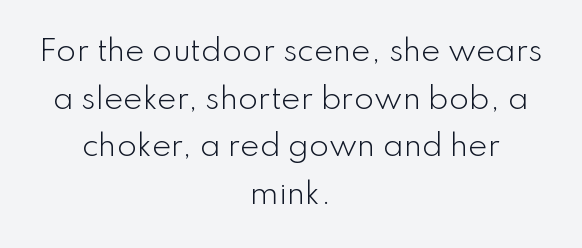
Spacing between characters is what you'd get straight out of the box. The font's upright variant was chosen for this text. Varying glyph widths throughout — classic text-font behaviour. Successive baselines arrive at the customary interval. Is the stroke heavy? The answer is a plain regular-or-lighter. Notice how the passage keeps no hard edge, just a central spine.
